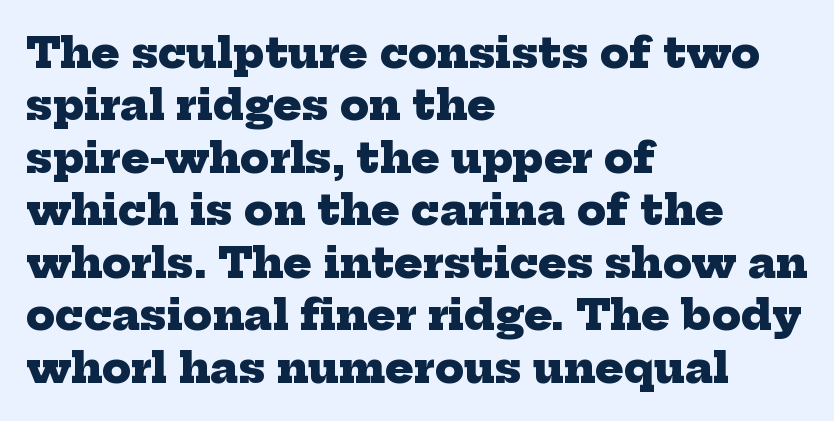
The string is rendered with underlining switched off. A serif font was chosen for this passage. This sample has the flowing, uneven cadence of proportional lettering. The line texture is even and compact thanks to regular tracking. Vertically, the passage feels balanced, rows spaced as you'd expect. Teacher's note: observe the even left margin — that is flush-left alignment.
